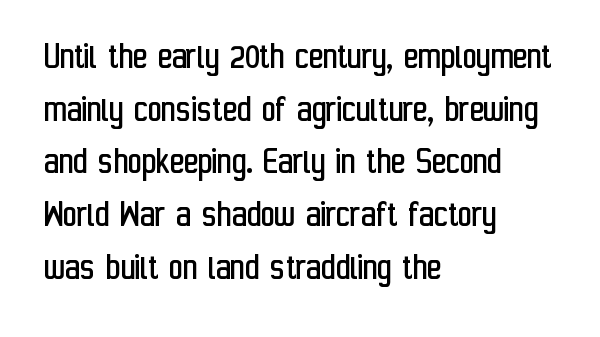
Q: Is the text bold? A: No.
Q: Is the text italic (slanted)? A: No, it is upright.
Q: Is the typeface a serif or a sans-serif typeface? A: Sans-serif.
Q: Is the text underlined? A: No.
Q: How is the paragraph aligned? A: Left-aligned.
Q: Is the spacing between letters normal or unusually wide? A: Normal.
Q: Is the spacing between lines tight, normal or loose? A: Normal.
Q: Width (condensed, normal, or wide)? A: Condensed.
Q: Stroke contrast? A: Low.
Q: x-height? A: Medium.
Q: Monospaced? A: No.
